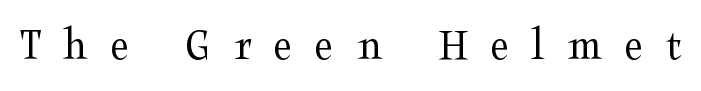
Does the type have serifs? Yes, each stem ends in a small foot. Descenders are the only things crossing below the line. You could not count columns in this text — the font is proportionally spaced. The face looks like a standard text weight, possibly lighter. The letters are spread apart with noticeably loose tracking. A roman cut, with each character standing at attention.
